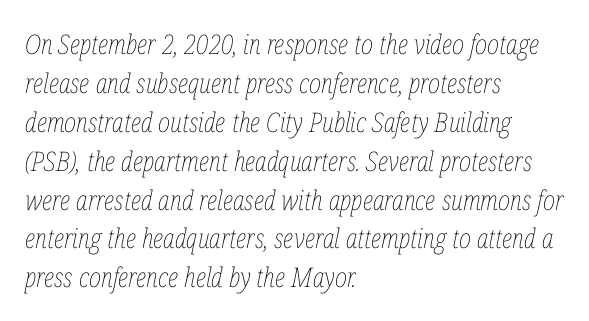
Style check: oblique. What's the leading like? Ordinary, nothing unusual. Students, note that the glyphs here touch the page at normal intervals. Underline: absent. If you drew a ruler down the left edge, every line would touch it.
